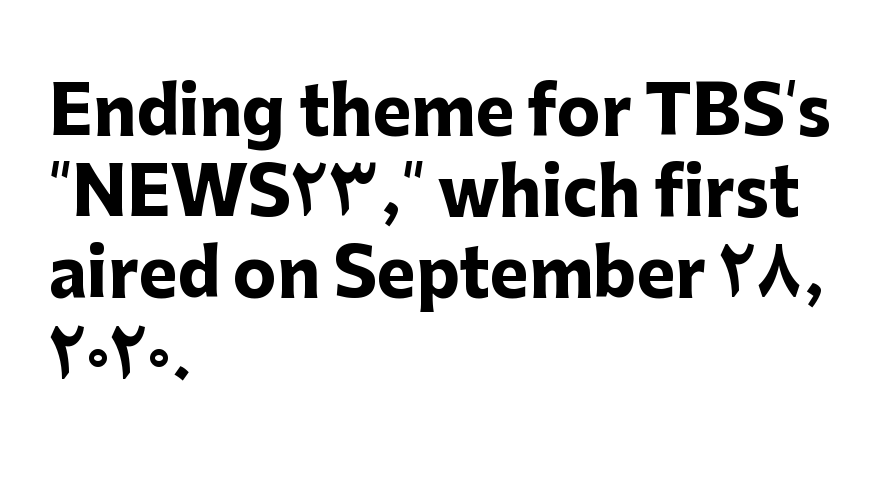
Q: Is the text bold? A: Yes.
Q: Is the text italic (slanted)? A: No, it is upright.
Q: Is the typeface a serif or a sans-serif typeface? A: Sans-serif.
Q: Is the text underlined? A: No.
Q: How is the paragraph aligned? A: Left-aligned.
Q: Is the spacing between letters normal or unusually wide? A: Normal.
Q: Is the spacing between lines tight, normal or loose? A: Normal.
Q: Width (condensed, normal, or wide)? A: Normal.
Q: Stroke contrast? A: Low.
Q: x-height? A: Medium.
Q: Monospaced? A: No.
